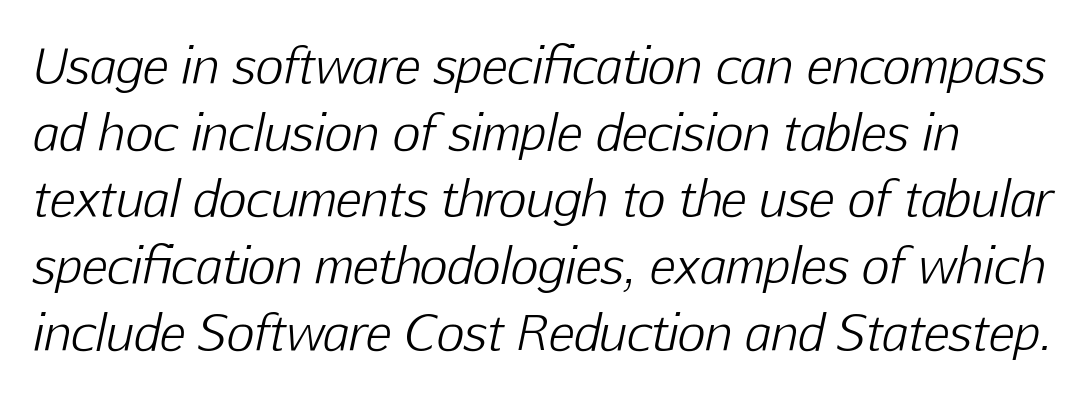
The block of text has a typical density, with ordinary space between rows. The space directly below the letters is spotless. The face used here is rendered with its standard letterfit. The font's italic variant was chosen for this text.
